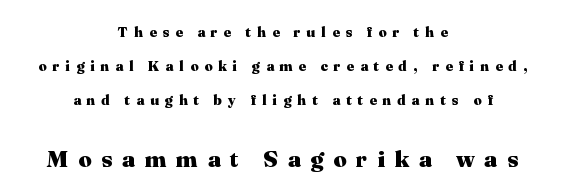
The image shows 23 px bold type, upright; set centered, loose line spacing (2.44x), unusually wide letter spacing (+0.43 em), not underlined; the second (bottom) block is 1.64x larger.
